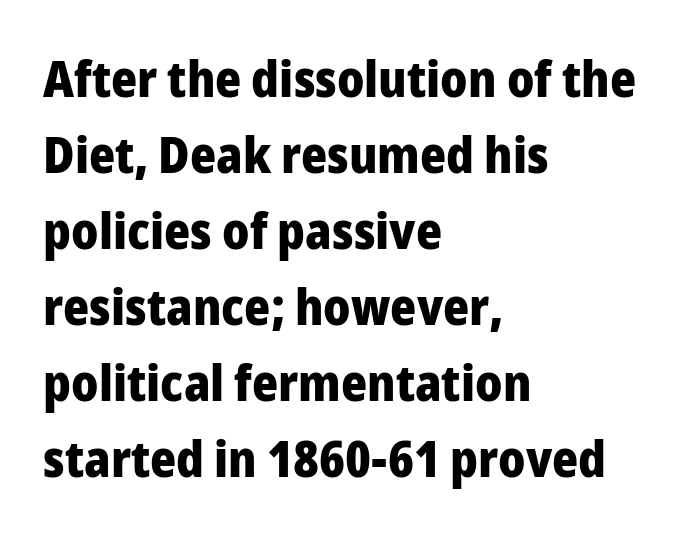
{"serif": "no", "italic": "no", "bold": "yes", "weight": "heavy", "width": "normal", "stroke_contrast": "low", "x_height": "medium", "monospaced": "no", "underline": "no", "align": "left", "line_spacing": "normal", "line_spacing_ratio": 1.52, "letter_spacing": "normal", "letter_spacing_em": 0.0, "glyph_px": 50}
